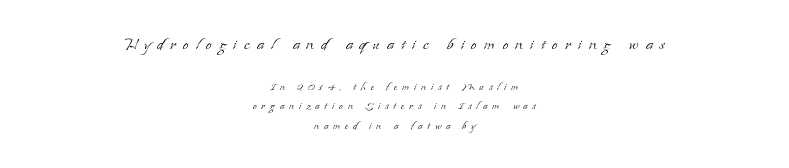
This rendering features lettering with no underline. Compared with a flush-left layout, this one balances lines on the center instead. A normal amount of white space separates one row of letters from the next.
